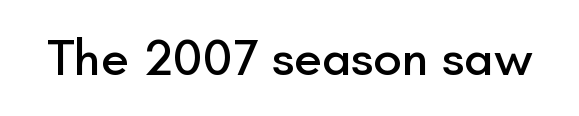
Q: Is the text italic (slanted)? A: No, it is upright.
Q: Is the typeface a serif or a sans-serif typeface? A: Sans-serif.
Q: Is the text underlined? A: No.
Q: Is the spacing between letters normal or unusually wide? A: Normal.
Q: Width (condensed, normal, or wide)? A: Normal.
Q: Stroke contrast? A: Low.
Q: x-height? A: Small.
Q: Monospaced? A: No.
